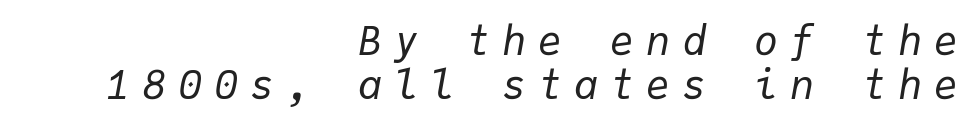
Spacing verdict: monospaced, one width for all characters. The cut favours lightness, reaching ordinary text weight at its darkest. The block of text is dense from top to bottom, with scant space between rows. Plain, unruled lines of type. Inter-character spacing is expanded well beyond the font's built-in metrics.
